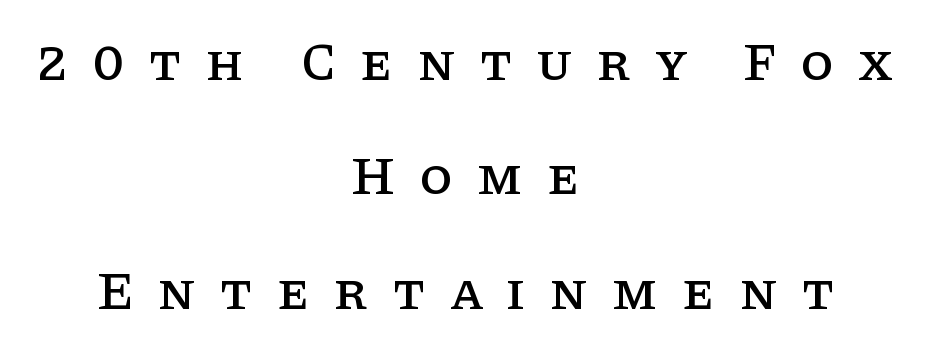
Q: Is the text italic (slanted)? A: No, it is upright.
Q: Is the typeface a serif or a sans-serif typeface? A: Serif.
Q: Is the text underlined? A: No.
Q: How is the paragraph aligned? A: Centered.
Q: Is the spacing between letters normal or unusually wide? A: Unusually wide.
Q: Is the spacing between lines tight, normal or loose? A: Loose.
Q: Width (condensed, normal, or wide)? A: Normal.
Q: Stroke contrast? A: Low.
Q: x-height? A: Large.
Q: Monospaced? A: No.
